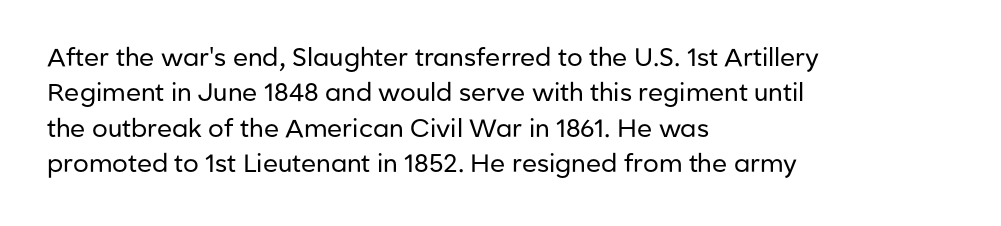
Plain, unruled lines of type. Is the type heavy? It reads as light-to-regular instead. Interline gaps are of average width in this sample. In terms of posture, this sample is upright. These lines are set flush left with a ragged right edge. Nothing unusual about the tracking: characters are spaced as the font intends.
